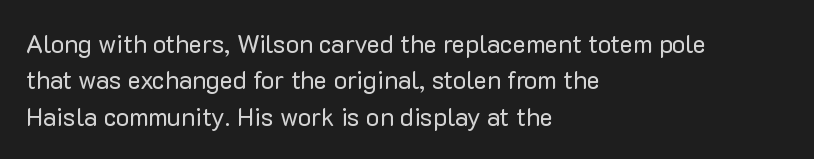
The image shows 25 px text type, upright; set left-aligned, normal line spacing (1.46x), normal letter spacing, not underlined.
